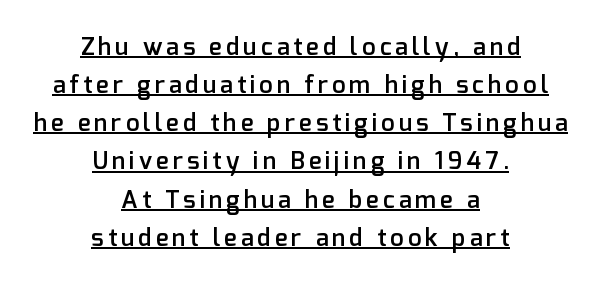
{"italic": "no", "bold": "semi", "underline": "yes", "align": "center", "line_spacing": "normal", "line_spacing_ratio": 1.59, "glyph_px": 24}
